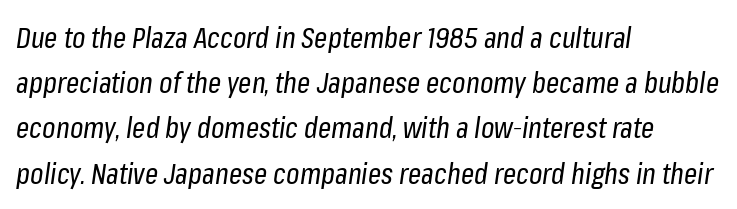
Which margin do the lines hug? The left one — the right edge is uneven. The passage shown stacks its lines at a standard gap. The letterforms sit at book weight or below. Observe the ordinary spacing: letters are neighbours, not strangers. These lines were composed using italics.
